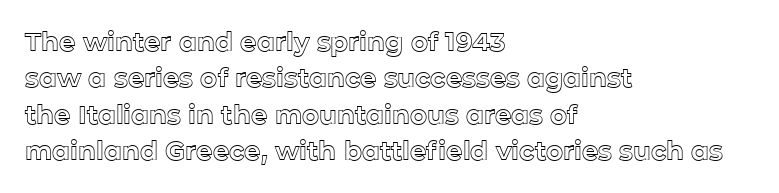
Each line starts at the same left margin while the right side varies. There is no visible air inserted between adjacent glyphs. Baseline-to-baseline distance is the conventional proportion of letter height. No italicization has been applied; the sample stays upright.
